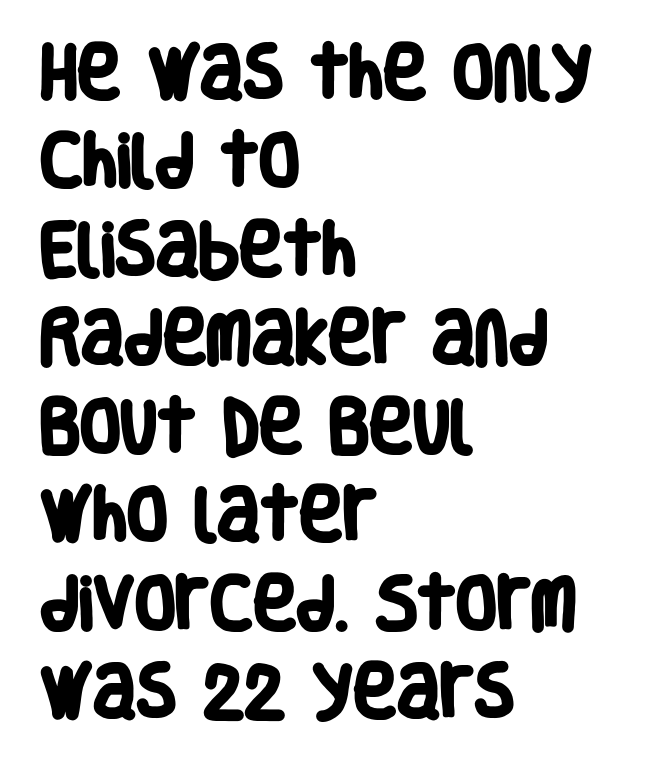
Q: Is the text bold? A: Yes.
Q: Is the typeface a serif or a sans-serif typeface? A: Sans-serif.
Q: Is the text underlined? A: No.
Q: How is the paragraph aligned? A: Left-aligned.
Q: Is the spacing between letters normal or unusually wide? A: Normal.
Q: Is the spacing between lines tight, normal or loose? A: Normal.
Q: Width (condensed, normal, or wide)? A: Condensed.
Q: Stroke contrast? A: Low.
Q: x-height? A: Large.
Q: Monospaced? A: No.
